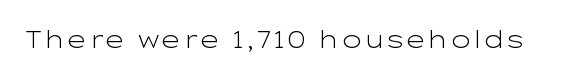
Only glyphs here, with clear space below each row. Notice how the stems are strictly vertical — no italics here. Between one letter and the next there's only the usual sliver of space. Is this a heavy cut? Hardly; it is regular or lighter.
